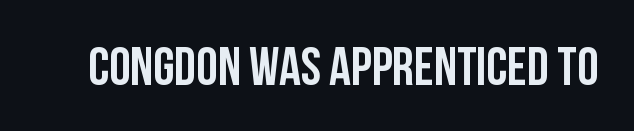
Q: Is the text italic (slanted)? A: No, it is upright.
Q: Is the typeface a serif or a sans-serif typeface? A: Sans-serif.
Q: Is the text underlined? A: No.
Q: Is the spacing between letters normal or unusually wide? A: Normal.
Q: Width (condensed, normal, or wide)? A: Condensed.
Q: Stroke contrast? A: Low.
Q: x-height? A: Large.
Q: Monospaced? A: No.
